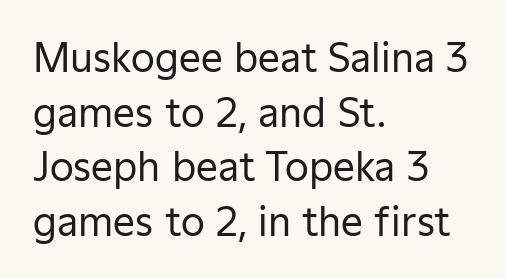
The image shows 39 px regular-weight sans-serif type, upright; set left-aligned, normal line spacing (1.4x), normal letter spacing, not underlined; low stroke contrast and a medium x-height.
